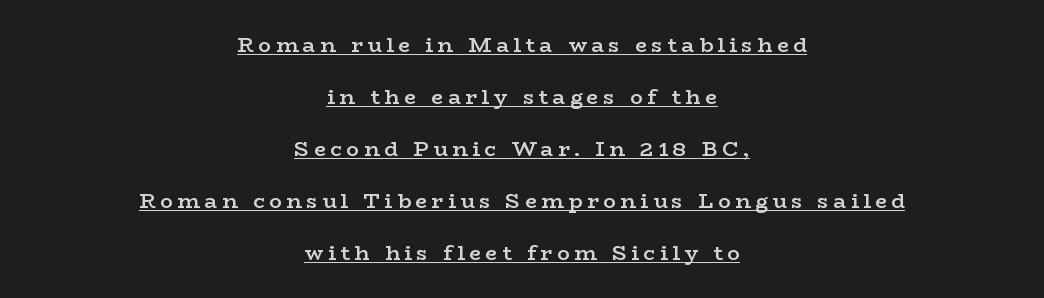
Q: Is the text bold? A: Semi-bold.
Q: Is the text italic (slanted)? A: No, it is upright.
Q: Is the text underlined? A: Yes.
Q: How is the paragraph aligned? A: Centered.
Q: Is the spacing between letters normal or unusually wide? A: Unusually wide.
Q: Is the spacing between lines tight, normal or loose? A: Loose.
